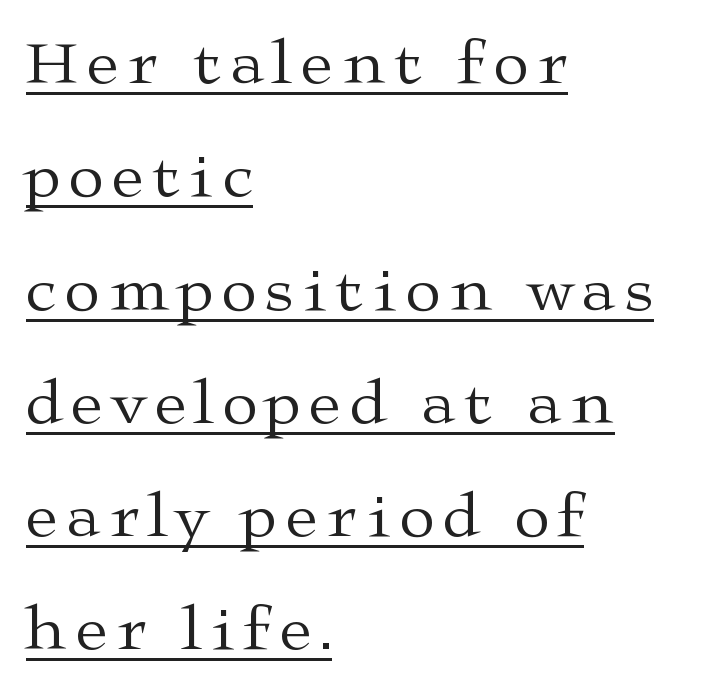
The image shows 64 px regular-weight, wide serif type, upright; set left-aligned, line spacing 1.77x, underlined; medium stroke contrast and a medium x-height.
